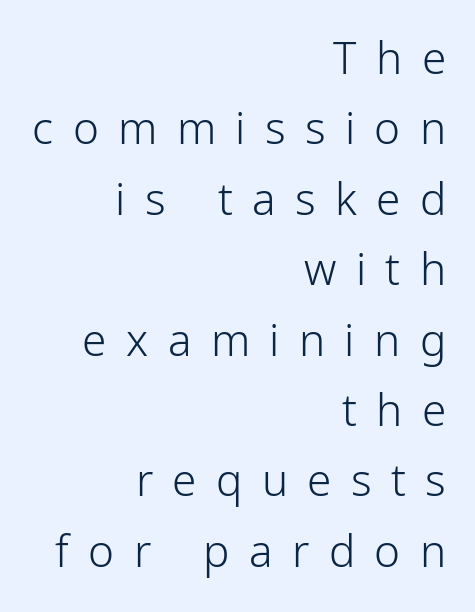
Weight: not bold — regular or lighter. Upright lettering throughout. Characters follow at a spacing far wider than the type designer built in. How would I describe the line gaps? Plain and ordinary. Any mark beneath the type? The region is blank. These lines are rendered in a variable-pitch font.
